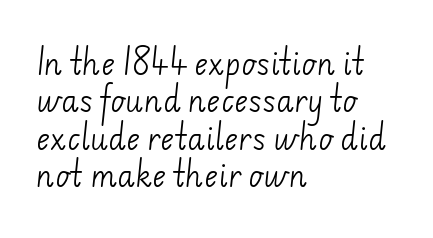
Default kerning and tracking; the words read as compact shapes. Looks like regular typesetting: each glyph gets only the width it needs. Heft: none added — not bold. Observe the absence of serifs on each vertical stroke in this sample. Interline gaps are of average width in this sample. The specimen omits any rule beneath the text block's lines.
